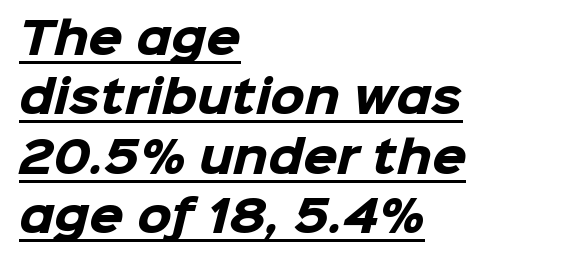
Q: Is the text bold? A: Yes.
Q: Is the typeface a serif or a sans-serif typeface? A: Sans-serif.
Q: Is the text underlined? A: Yes.
Q: How is the paragraph aligned? A: Left-aligned.
Q: Is the spacing between letters normal or unusually wide? A: Normal.
Q: Is the spacing between lines tight, normal or loose? A: Normal.
Q: Width (condensed, normal, or wide)? A: Normal.
Q: Stroke contrast? A: Low.
Q: x-height? A: Medium.
Q: Monospaced? A: No.
